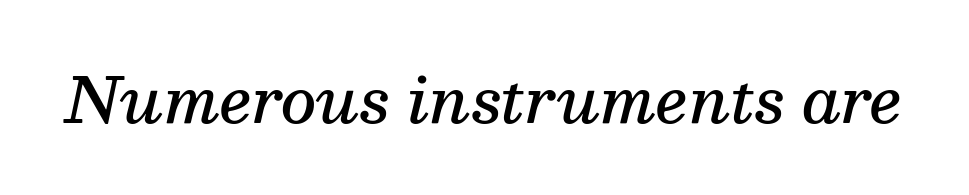
{"serif": "yes", "italic": "yes", "lean": "right", "slant_degrees": 13, "bold": "semi", "weight": "semibold", "width": "normal", "stroke_contrast": "medium", "x_height": "medium", "monospaced": "no", "underline": "no", "letter_spacing": "normal", "letter_spacing_em": 0.0, "glyph_px": 62}
